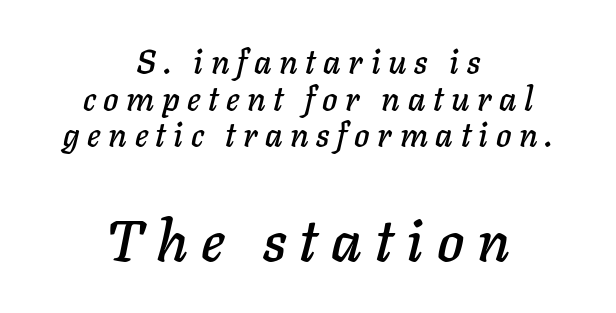
One glance says dense: line gaps are narrower than usual. Inter-character spacing is expanded well beyond the font's built-in metrics. Beneath every word, the page is bare. There's an unmistakable incline to the writing here. Visually, the bottom section dominates because its glyphs are scaled up. These lines are rendered in a variable-pitch font.
